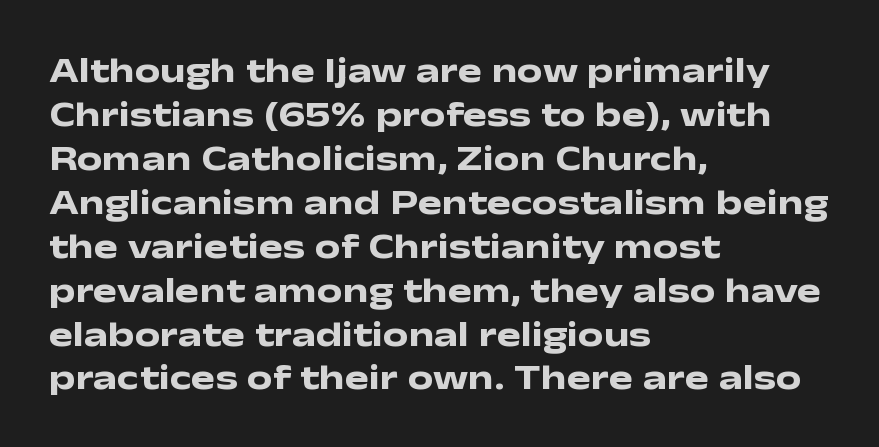
Q: Is the text bold? A: Yes.
Q: Is the text italic (slanted)? A: No, it is upright.
Q: Is the typeface a serif or a sans-serif typeface? A: Sans-serif.
Q: Is the text underlined? A: No.
Q: How is the paragraph aligned? A: Left-aligned.
Q: Is the spacing between letters normal or unusually wide? A: Normal.
Q: Width (condensed, normal, or wide)? A: Wide.
Q: Stroke contrast? A: Low.
Q: x-height? A: Medium.
Q: Monospaced? A: No.
